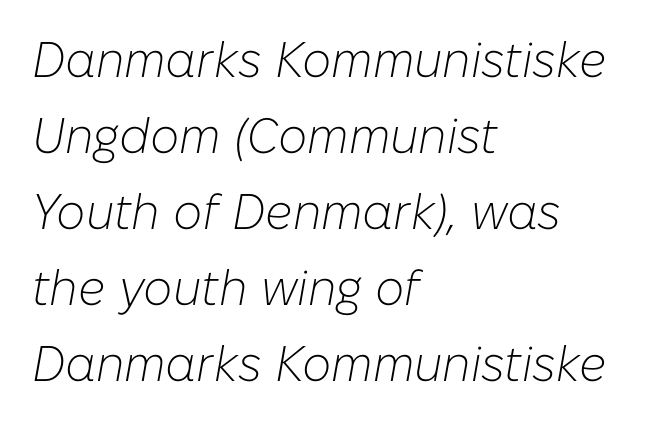
{"italic": "yes", "lean": "right", "slant_degrees": 10, "bold": "no", "weight": "light", "width": "normal", "stroke_contrast": "low", "x_height": "medium", "monospaced": "no", "underline": "no", "align": "left", "line_spacing": "normal", "line_spacing_ratio": 1.52, "letter_spacing": "normal", "letter_spacing_em": 0.0, "glyph_px": 50}
